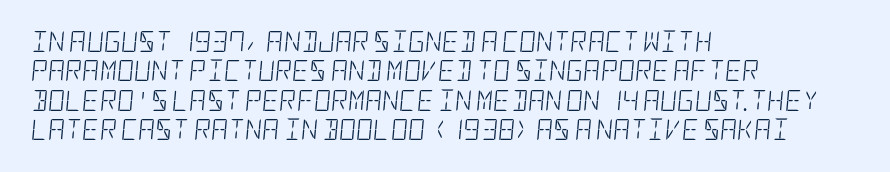
Is the block centered? No — it sits flush against the left margin. Tall strokes in this sample are angled rather than plumb. Underline: absent. What's the leading like? Ordinary, nothing unusual. No extra tracking has been applied to these lines. Letters have the restrained weight of plain body copy at most.
